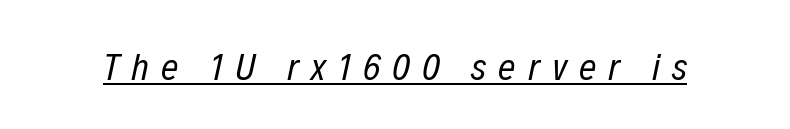
{"italic": "yes", "lean": "right", "slant_degrees": 12, "bold": "no", "weight": "regular", "width": "condensed", "stroke_contrast": "low", "x_height": "medium", "monospaced": "no", "underline": "yes", "letter_spacing": "wide", "letter_spacing_em": 0.32, "glyph_px": 38}
